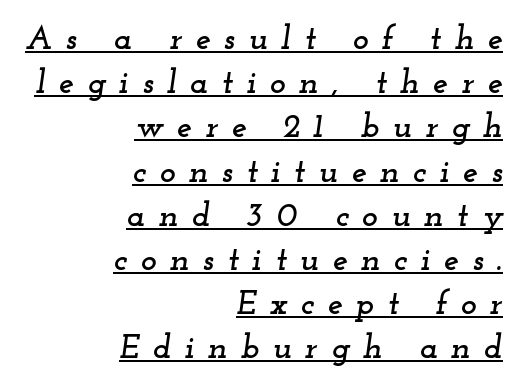
{"serif": "yes", "italic": "yes", "lean": "right", "slant_degrees": 12, "width": "wide", "stroke_contrast": "low", "x_height": "small", "monospaced": "no", "underline": "yes", "align": "right", "line_spacing": "normal", "line_spacing_ratio": 1.3, "letter_spacing": "wide", "letter_spacing_em": 0.39, "glyph_px": 34}
